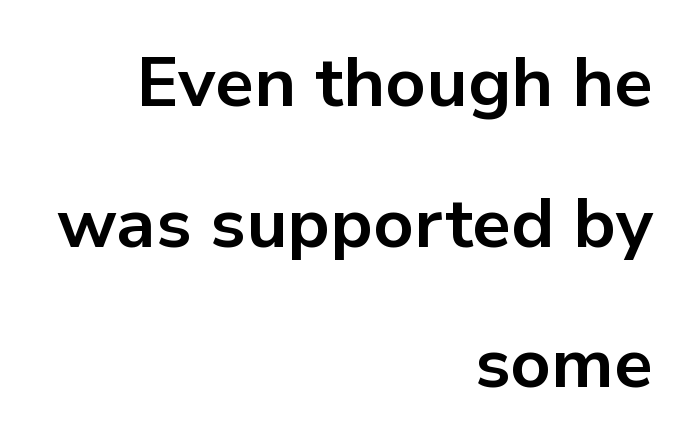
Horizontally, the lines are justified to the trailing edge only. Is the type bold? Yes — the strokes are clearly thick and heavy. The face used here is rendered with its standard letterfit. Check the space under the baseline: it is left empty. Spacing verdict: proportional, widths tailored to each character. The rendering uses a large line-height, opening up the rows.
